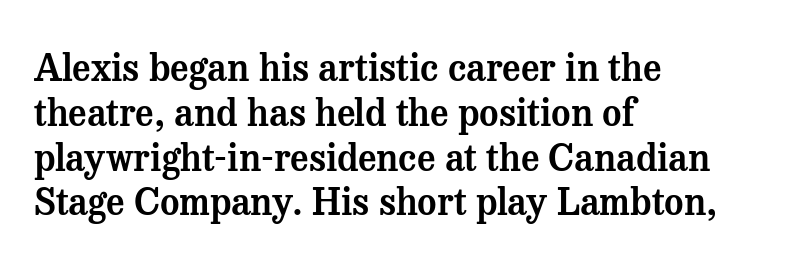
Q: Is the text italic (slanted)? A: No, it is upright.
Q: Is the typeface a serif or a sans-serif typeface? A: Serif.
Q: Is the text underlined? A: No.
Q: How is the paragraph aligned? A: Left-aligned.
Q: Is the spacing between letters normal or unusually wide? A: Normal.
Q: Width (condensed, normal, or wide)? A: Normal.
Q: Stroke contrast? A: Medium.
Q: x-height? A: Medium.
Q: Monospaced? A: No.
